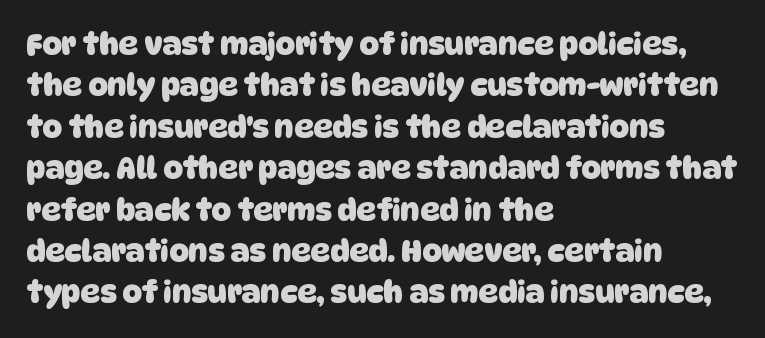
The image shows 30 px heavy sans-serif type; set left-aligned, normal line spacing (1.38x), normal letter spacing, not underlined; low stroke contrast and a large x-height.
